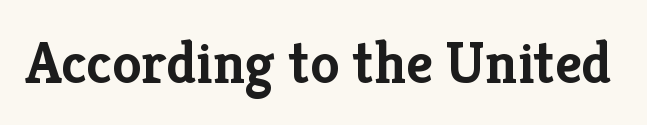
Q: Is the text bold? A: Yes.
Q: Is the text italic (slanted)? A: No, it is upright.
Q: Is the typeface a serif or a sans-serif typeface? A: Serif.
Q: Is the text underlined? A: No.
Q: Is the spacing between letters normal or unusually wide? A: Normal.
Q: Width (condensed, normal, or wide)? A: Normal.
Q: Stroke contrast? A: Low.
Q: x-height? A: Medium.
Q: Monospaced? A: No.
